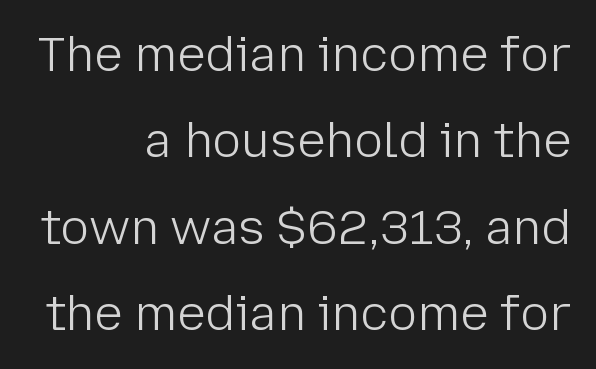
The image shows 48 px light sans-serif type, upright; set right-aligned, line spacing 1.8x, normal letter spacing, not underlined; low stroke contrast and a medium x-height.
